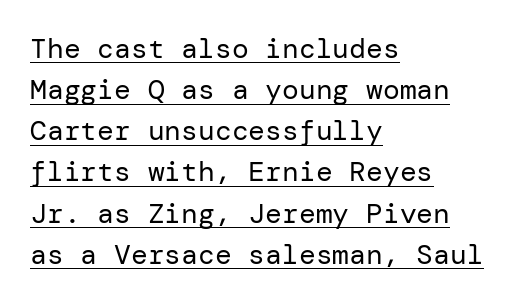
The image shows 28 px regular-weight sans-serif type, upright; set left-aligned, normal line spacing (1.47x), normal letter spacing, underlined; low stroke contrast and a medium x-height.
